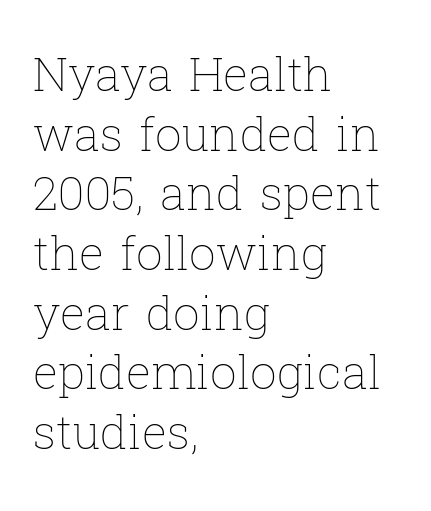
The image shows 47 px thin type, upright; set left-aligned, normal line spacing (1.27x), normal letter spacing, not underlined; low stroke contrast and a medium x-height.
